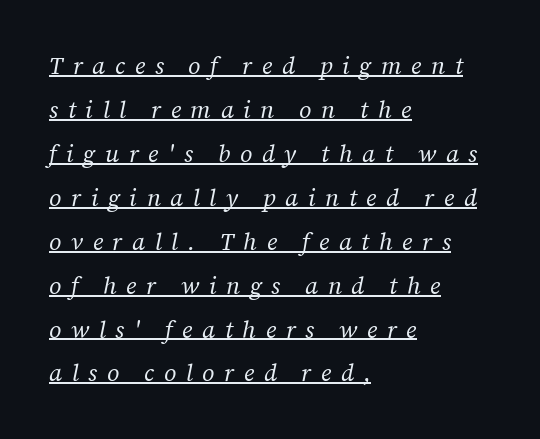
Q: Is the text bold? A: No.
Q: Is the text italic (slanted)? A: Yes, it leans right by about 12 degrees.
Q: Is the text underlined? A: Yes.
Q: How is the paragraph aligned? A: Left-aligned.
Q: Is the spacing between letters normal or unusually wide? A: Unusually wide.
